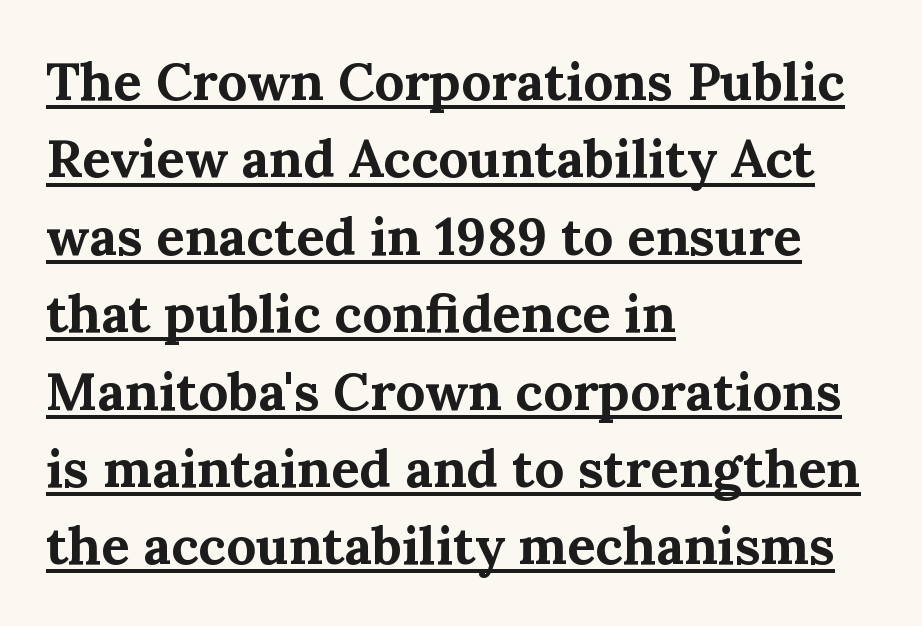
The image shows 53 px bold serif type, upright; set left-aligned, normal line spacing (1.46x), normal letter spacing, underlined; medium stroke contrast and a medium x-height.
